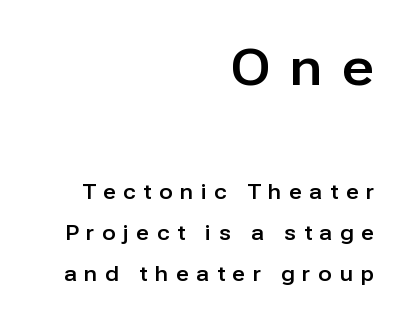
The image shows 50 px sans-serif type, upright; set right-aligned, loose line spacing (2.04x), unusually wide letter spacing (+0.39 em), not underlined; the first (top) block is 2.5x larger; low stroke contrast and a medium x-height.
